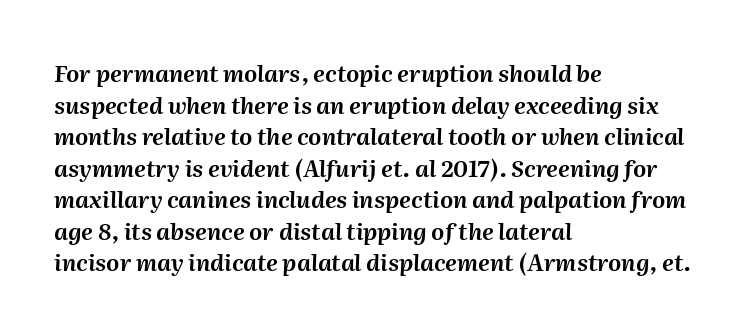
Q: Is the text italic (slanted)? A: Yes, it leans right by about 2 degrees.
Q: Is the text underlined? A: No.
Q: How is the paragraph aligned? A: Left-aligned.
Q: Is the spacing between letters normal or unusually wide? A: Normal.
Q: Is the spacing between lines tight, normal or loose? A: Normal.
